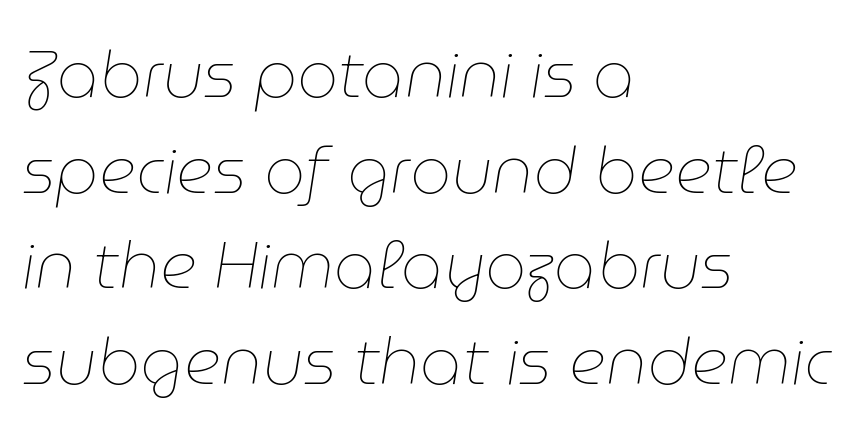
The image shows 65 px thin type, italic (leaning right); set left-aligned, normal line spacing (1.47x), normal letter spacing, not underlined; low stroke contrast and a medium x-height.
